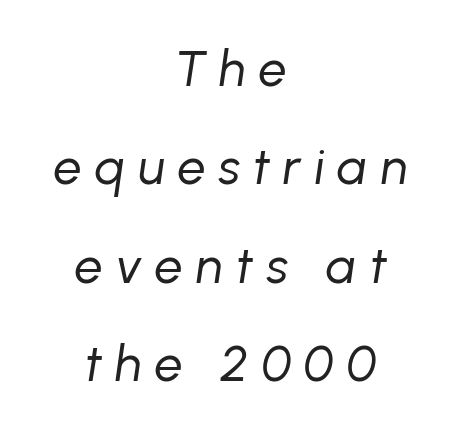
Q: Is the text bold? A: No.
Q: Is the text italic (slanted)? A: Yes, it leans right by about 8 degrees.
Q: Is the text underlined? A: No.
Q: How is the paragraph aligned? A: Centered.
Q: Is the spacing between letters normal or unusually wide? A: Unusually wide.
Q: Is the spacing between lines tight, normal or loose? A: Loose.
Q: Width (condensed, normal, or wide)? A: Normal.
Q: Stroke contrast? A: Low.
Q: x-height? A: Medium.
Q: Monospaced? A: No.
